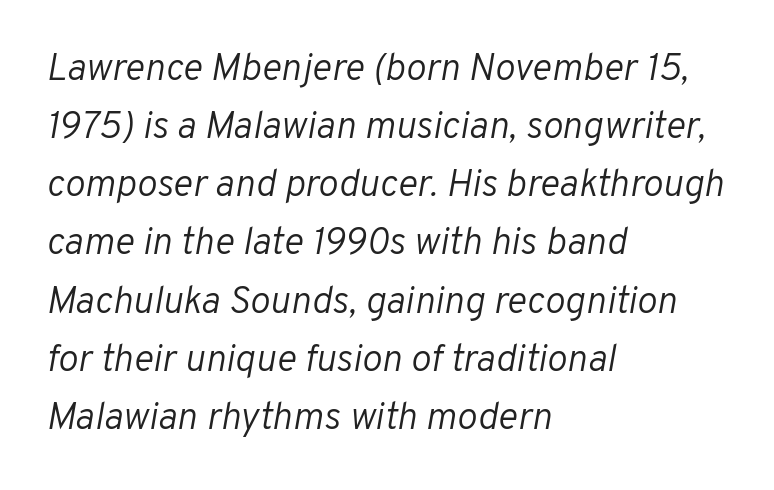
The image shows 38 px light type, italic (leaning right); set left-aligned, normal line spacing (1.53x), normal letter spacing, not underlined; low stroke contrast and a medium x-height.
